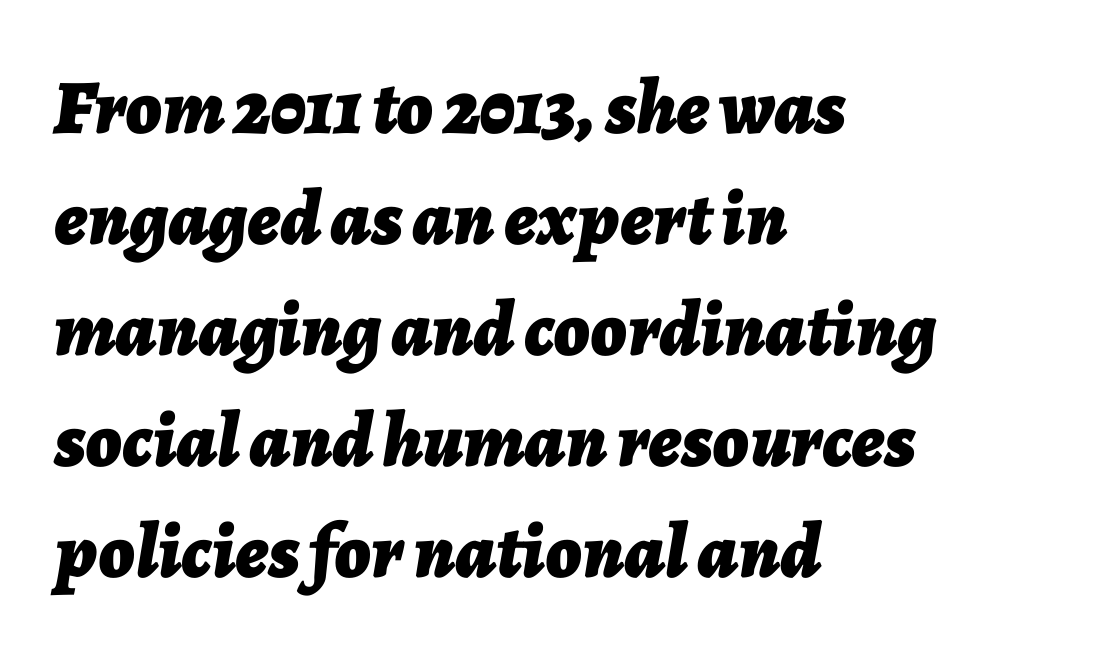
Q: Is the text bold? A: Yes.
Q: Is the text italic (slanted)? A: Yes, it leans right by about 7 degrees.
Q: Is the text underlined? A: No.
Q: How is the paragraph aligned? A: Left-aligned.
Q: Is the spacing between letters normal or unusually wide? A: Normal.
Q: Is the spacing between lines tight, normal or loose? A: Normal.
Q: Width (condensed, normal, or wide)? A: Normal.
Q: Stroke contrast? A: Low.
Q: x-height? A: Medium.
Q: Monospaced? A: No.
